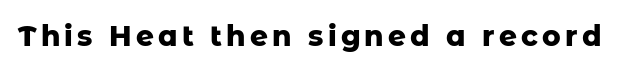
The image shows 28 px heavy sans-serif type, upright; set not underlined; low stroke contrast and a medium x-height.
